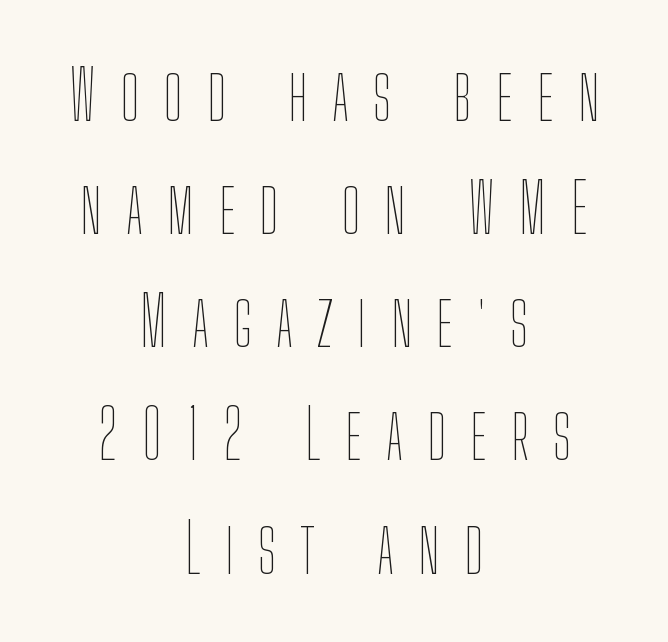
Letters rest on an invisible, unmarked baseline. Line starts and ends both wander, symmetrically. Unbolded letterforms with no extra heft. Quick note: not italic, upright. The designer left line spacing at the default. Honestly, the letter spacing is so wide it's the main thing you notice.
